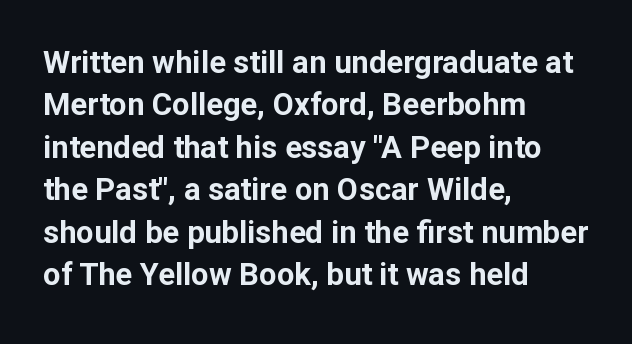
Q: Is the text bold? A: Yes.
Q: Is the text italic (slanted)? A: No, it is upright.
Q: Is the typeface a serif or a sans-serif typeface? A: Sans-serif.
Q: Is the text underlined? A: No.
Q: How is the paragraph aligned? A: Left-aligned.
Q: Is the spacing between letters normal or unusually wide? A: Normal.
Q: Is the spacing between lines tight, normal or loose? A: Normal.
Q: Width (condensed, normal, or wide)? A: Normal.
Q: Stroke contrast? A: Low.
Q: x-height? A: Medium.
Q: Monospaced? A: No.
